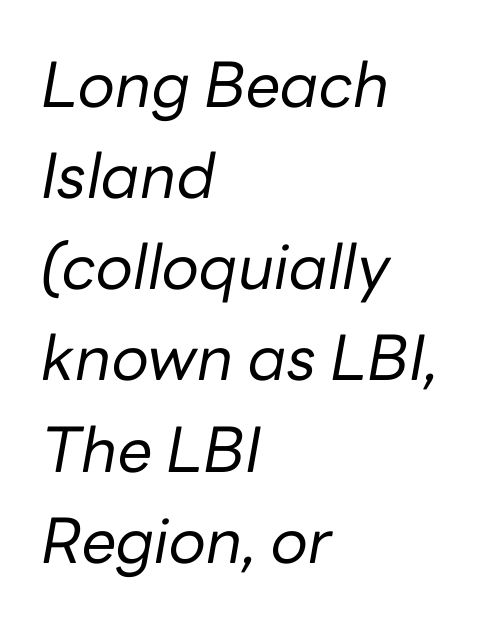
The image shows 62 px regular-weight type, italic (leaning right); set left-aligned, normal line spacing (1.47x), normal letter spacing, not underlined; low stroke contrast and a medium x-height.
